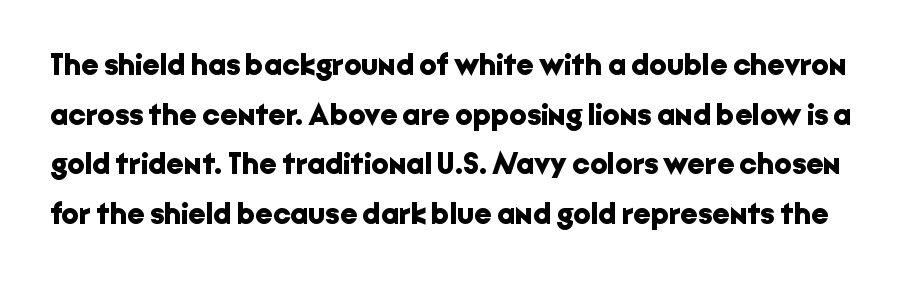
The image shows 31 px bold sans-serif type, upright; set normal line spacing (1.6x), normal letter spacing, not underlined; low stroke contrast and a medium x-height.
